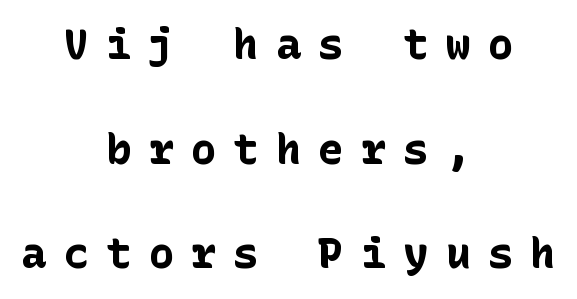
Classification — sans serif. A great deal of white space separates one row of letters from the next. Words appear elongated and porous because spacing is wide. Layout note: lines centered.
